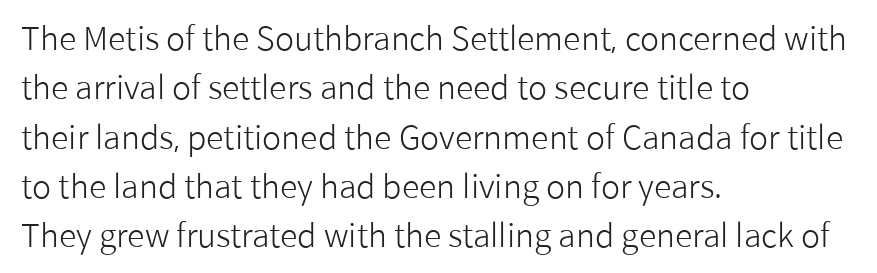
The rendering shows plain stroke endings on the letterforms — a sans-serif design. Stem width sits at or under what a default text font uses. Line spacing here is normal. Nobody drew a line under any word here. Tracking here is standard; glyphs follow each other at the usual distance. Note the varied advance widths — an 'i' is clearly narrower than an 'm'.
